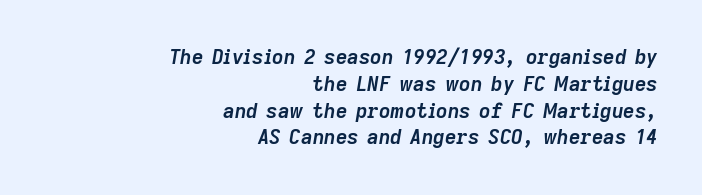
Q: Is the text bold? A: Yes.
Q: Is the text italic (slanted)? A: Yes, it leans right by about 9 degrees.
Q: Is the text underlined? A: No.
Q: How is the paragraph aligned? A: Right-aligned.
Q: Is the spacing between letters normal or unusually wide? A: Normal.
Q: Is the spacing between lines tight, normal or loose? A: Normal.
